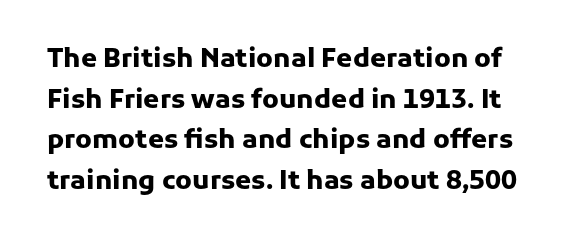
The image shows 26 px bold type, upright; set normal line spacing (1.56x), normal letter spacing, not underlined.
